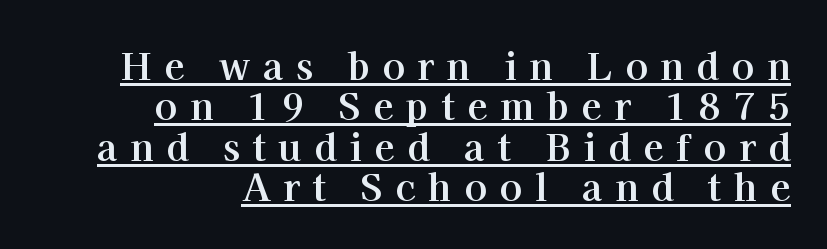
A typesetter would call this proportional, since set widths differ per character. The passage shown stacks its lines with hardly any gap. Teacher's note: observe the even right margin — that is flush-right alignment. Tall strokes in this sample are plumb rather than angled. Typographically, this falls in the serif category.
